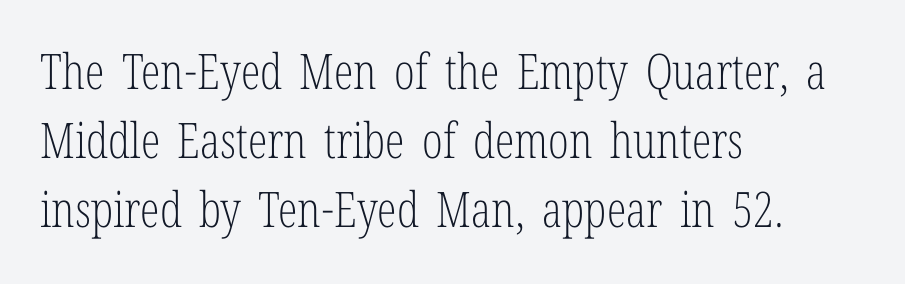
This sample uses an upright cut, with every glyph sitting square on the baseline. This is serif lettering, the kind often seen in printed books. Leftover space on each line is placed entirely after the last word. The font sits on the lighter half of the weight spectrum, regular included. Reading down the column, the eye jumps a familiar distance to each next line. A typesetter would call this proportional, since set widths differ per character.
